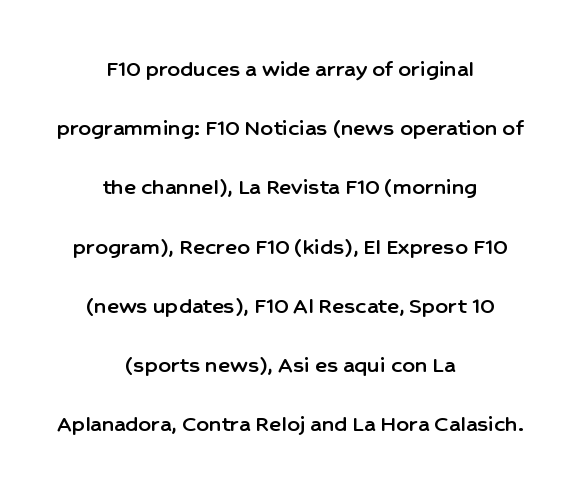
Q: Is the text italic (slanted)? A: No, it is upright.
Q: Is the text underlined? A: No.
Q: How is the paragraph aligned? A: Centered.
Q: Is the spacing between letters normal or unusually wide? A: Normal.
Q: Is the spacing between lines tight, normal or loose? A: Loose.
